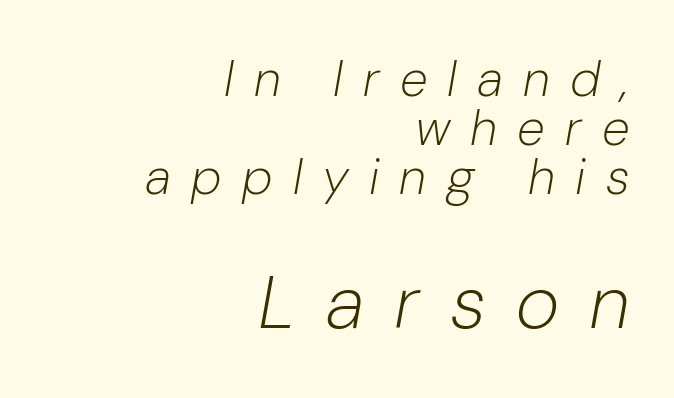
The gaps between neighbouring characters are conspicuously large. The block sitting lower on the canvas is the one with enlarged characters. When letters slant like this, we call the style italic. The passage shown is not underscored anywhere. Each letter keeps its own natural width here, so spacing adapts to shape.
